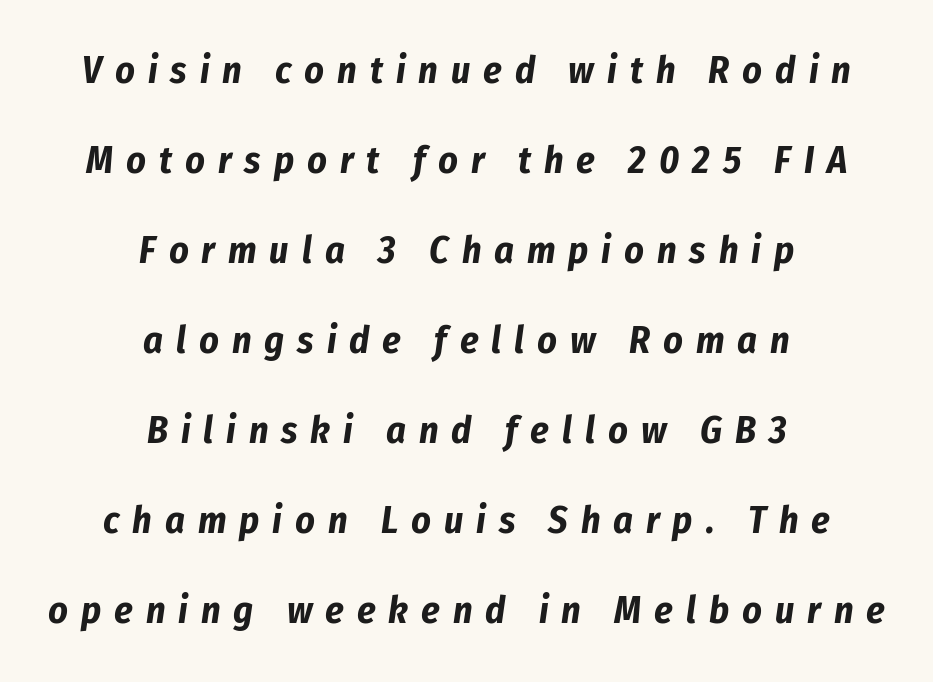
The space beneath each line is pristine and unruled. Rows of type keep a wide berth in the vertical direction. Compared with a flush-left layout, this one balances lines on the center instead. The letters advance in unequal steps, a hallmark of proportional type.
